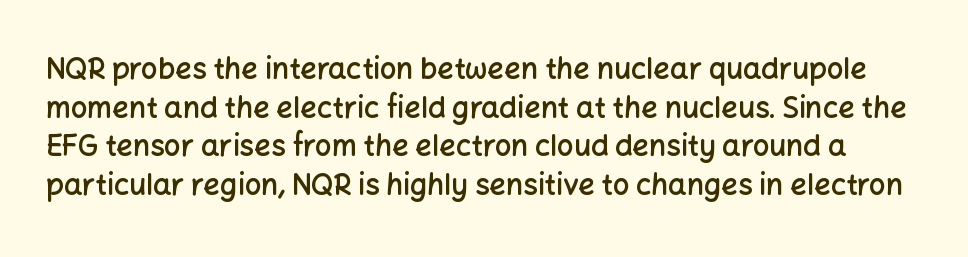
{"serif": "no", "italic": "no", "bold": "semi", "weight": "semibold", "width": "normal", "stroke_contrast": "low", "x_height": "medium", "monospaced": "no", "underline": "no", "line_spacing": "normal", "line_spacing_ratio": 1.33, "letter_spacing": "normal", "letter_spacing_em": 0.0, "glyph_px": 29}
